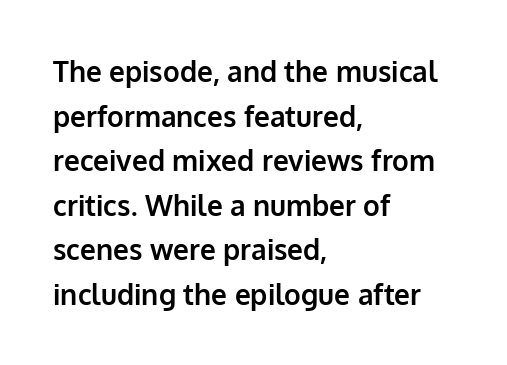
Q: Is the text bold? A: Yes.
Q: Is the text italic (slanted)? A: No, it is upright.
Q: Is the typeface a serif or a sans-serif typeface? A: Sans-serif.
Q: Is the text underlined? A: No.
Q: How is the paragraph aligned? A: Left-aligned.
Q: Is the spacing between letters normal or unusually wide? A: Normal.
Q: Is the spacing between lines tight, normal or loose? A: Normal.
Q: Width (condensed, normal, or wide)? A: Normal.
Q: Stroke contrast? A: Low.
Q: x-height? A: Medium.
Q: Monospaced? A: No.
